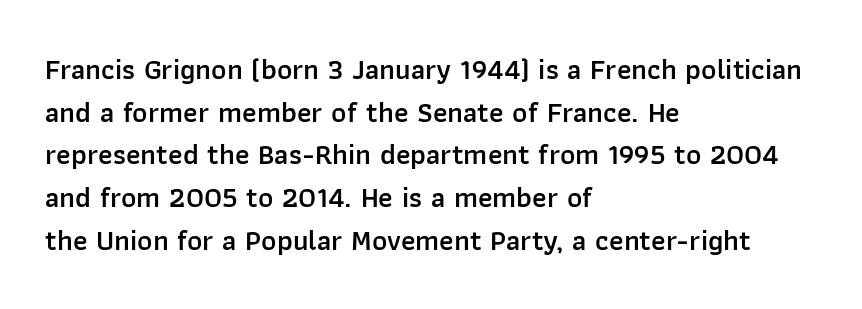
{"serif": "no", "italic": "no", "bold": "semi", "weight": "semibold", "width": "normal", "stroke_contrast": "low", "x_height": "medium", "monospaced": "no", "underline": "no", "align": "left", "line_spacing": "normal", "line_spacing_ratio": 1.47, "letter_spacing": "normal", "letter_spacing_em": 0.0, "glyph_px": 29}
